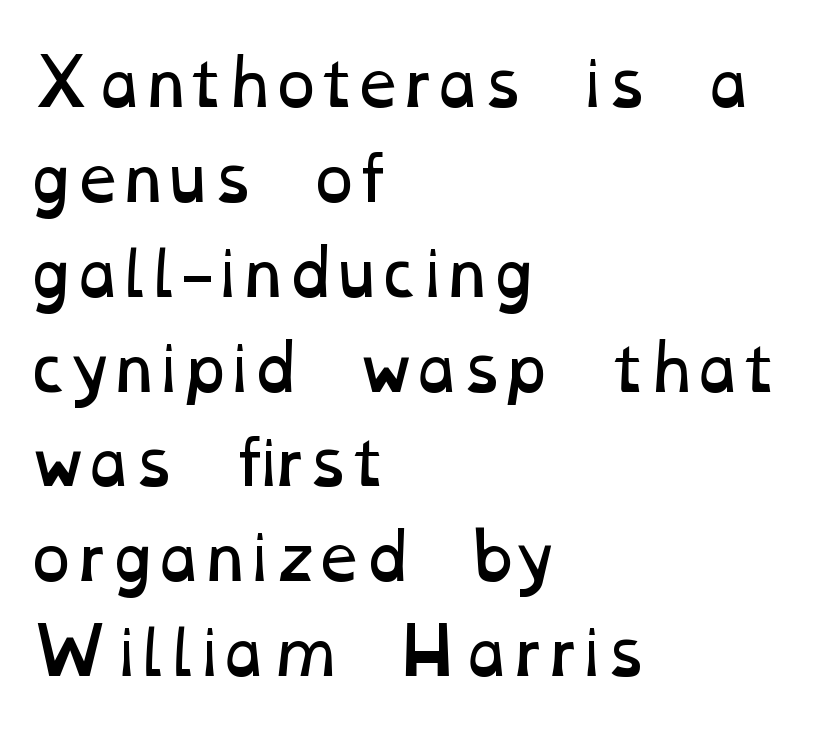
Bare-footed words on every line. You could call the tracking neutral — neither tight nor loose. Compared with typical paragraphs, the rows here are spaced about the same. Note the varied advance widths — an 'i' is clearly narrower than an 'm'. If you drew a ruler down the left edge, every line would touch it.
